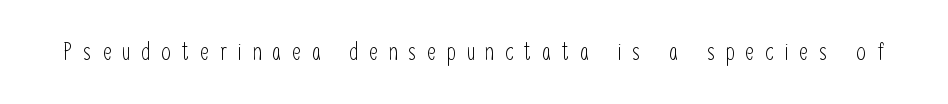
Q: Is the text bold? A: No.
Q: Is the text italic (slanted)? A: No, it is upright.
Q: Is the text underlined? A: No.
Q: Is the spacing between letters normal or unusually wide? A: Unusually wide.
